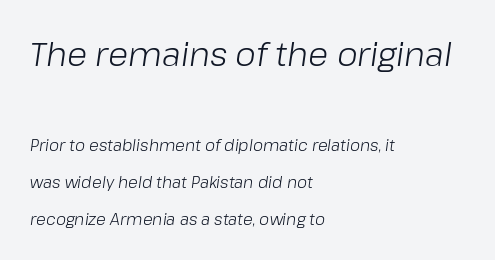
The image shows 33 px light type, italic (leaning right); set left-aligned, loose line spacing (2.31x), normal letter spacing, not underlined; the first (top) block is 2.06x larger; low stroke contrast and a medium x-height.
